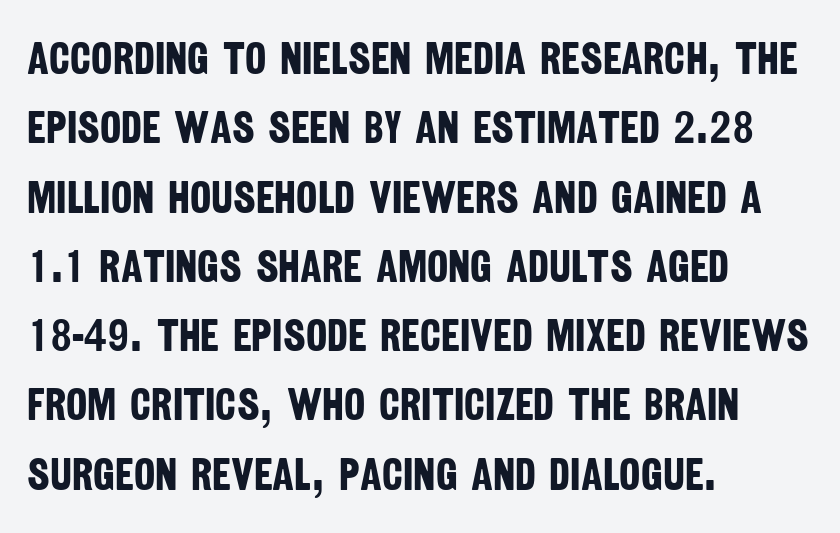
The image shows 45 px bold, condensed sans-serif type; set left-aligned, normal line spacing (1.54x), normal letter spacing, not underlined; low stroke contrast and a large x-height.
